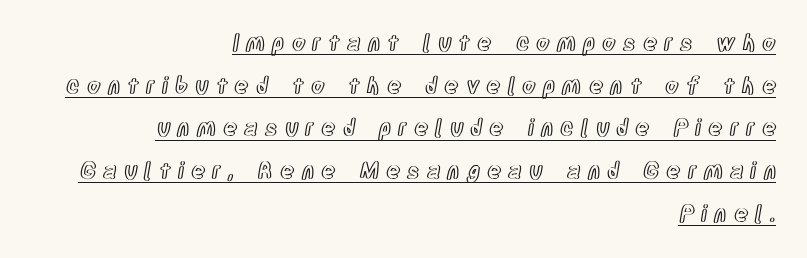
{"underline": "yes", "align": "right", "line_spacing": "loose", "line_spacing_ratio": 1.94, "letter_spacing": "wide", "letter_spacing_em": 0.32, "glyph_px": 22}
